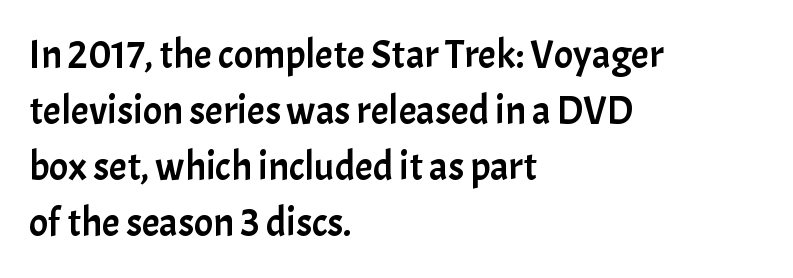
The image shows 40 px sans-serif type, upright; set left-aligned, normal line spacing (1.4x), normal letter spacing, not underlined; low stroke contrast and a medium x-height.
